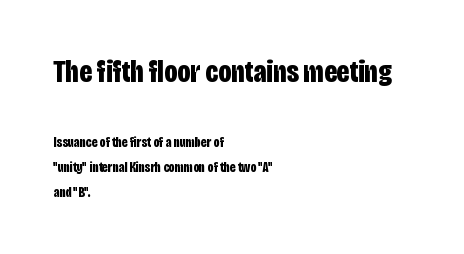
Q: Is the text bold? A: Yes.
Q: Is the text italic (slanted)? A: No, it is upright.
Q: Is the typeface a serif or a sans-serif typeface? A: Sans-serif.
Q: Is the text underlined? A: No.
Q: How is the paragraph aligned? A: Left-aligned.
Q: Is the spacing between letters normal or unusually wide? A: Normal.
Q: Which block of text is set in a larger size, the first (top) or the second (bottom)? A: The first (top) one.
Q: Width (condensed, normal, or wide)? A: Condensed.
Q: Stroke contrast? A: Low.
Q: x-height? A: Large.
Q: Monospaced? A: No.
